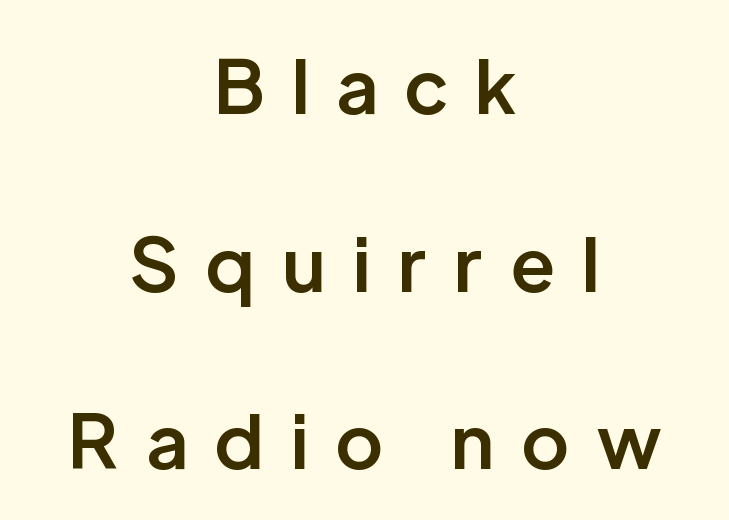
Each new line begins a long way beneath the previous one. Any mark beneath the type? The region is blank. Character widths vary here, with narrow letters taking less room than wide ones. Upright lettering throughout. The typeface chosen for these lines omits serifs.
